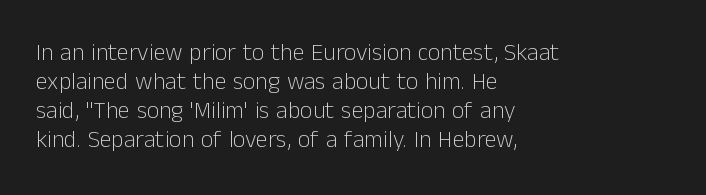
The strokes carry an ordinary text weight at most. Default kerning and tracking; the words read as compact shapes. The gap between lines stays unmarked. Does the lettering tilt? It doesn't — this is upright.
